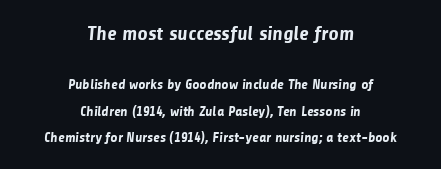
{"bold": "yes", "underline": "no", "align": "center", "line_spacing": "loose", "line_spacing_ratio": 1.9, "letter_spacing": "normal", "letter_spacing_em": 0.0, "larger_block": "first", "size_ratio": 1.43, "glyph_px": 20}
